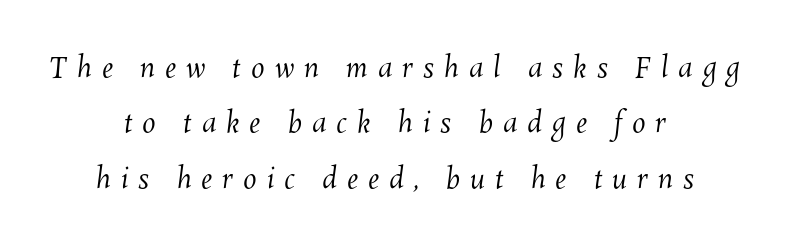
Q: Is the text bold? A: No.
Q: Is the text underlined? A: No.
Q: How is the paragraph aligned? A: Centered.
Q: Is the spacing between letters normal or unusually wide? A: Unusually wide.
Q: Is the spacing between lines tight, normal or loose? A: Loose.
